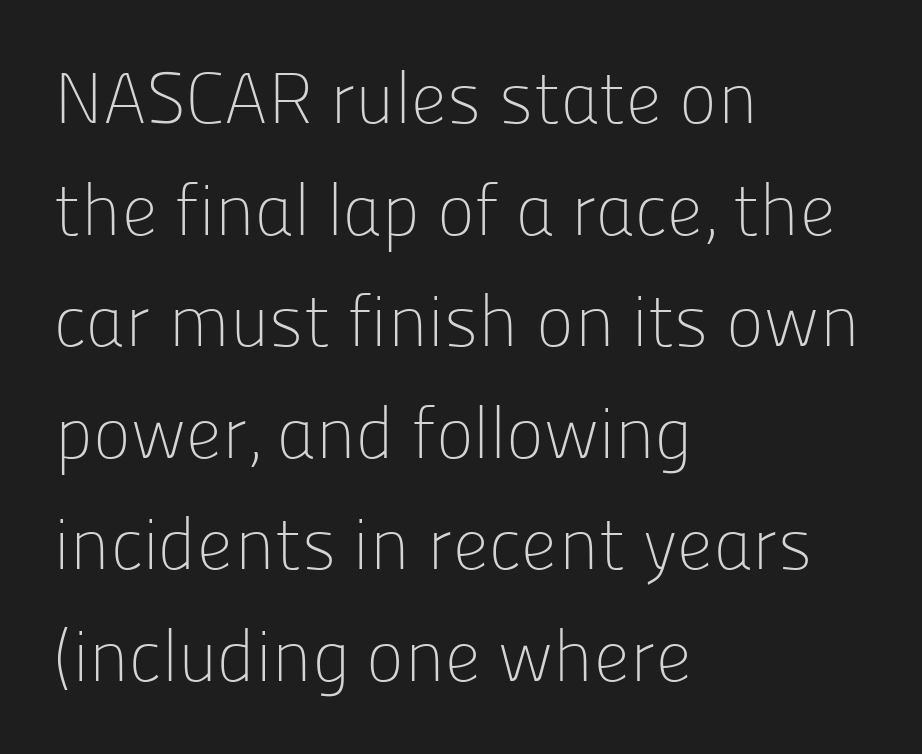
The image shows 72 px light sans-serif type, upright; set left-aligned, normal line spacing (1.55x), normal letter spacing, not underlined; low stroke contrast and a medium x-height.
